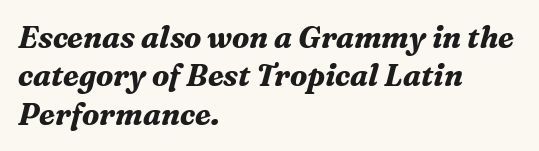
{"serif": "yes", "italic": "yes", "lean": "right", "slant_degrees": 16, "bold": "yes", "weight": "bold", "width": "normal", "stroke_contrast": "medium", "x_height": "medium", "monospaced": "no", "underline": "no", "align": "left", "line_spacing": "normal", "line_spacing_ratio": 1.28, "letter_spacing": "normal", "letter_spacing_em": 0.0, "glyph_px": 30}
